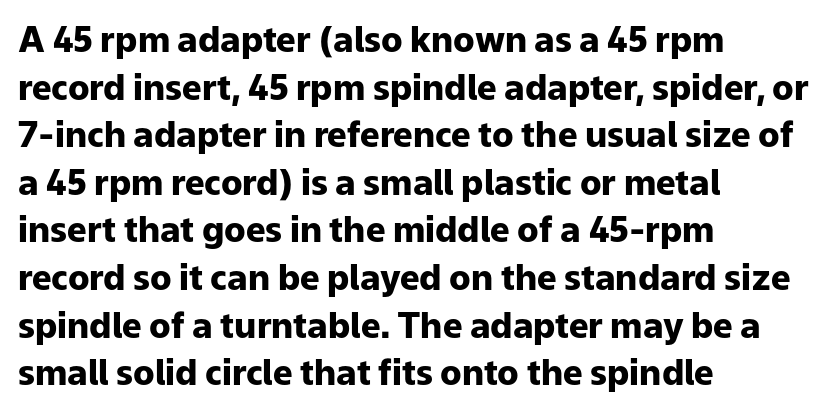
{"serif": "no", "italic": "no", "bold": "yes", "weight": "heavy", "width": "normal", "stroke_contrast": "low", "x_height": "medium", "monospaced": "no", "underline": "no", "align": "left", "line_spacing": "normal", "line_spacing_ratio": 1.36, "letter_spacing": "normal", "letter_spacing_em": 0.0, "glyph_px": 35}
